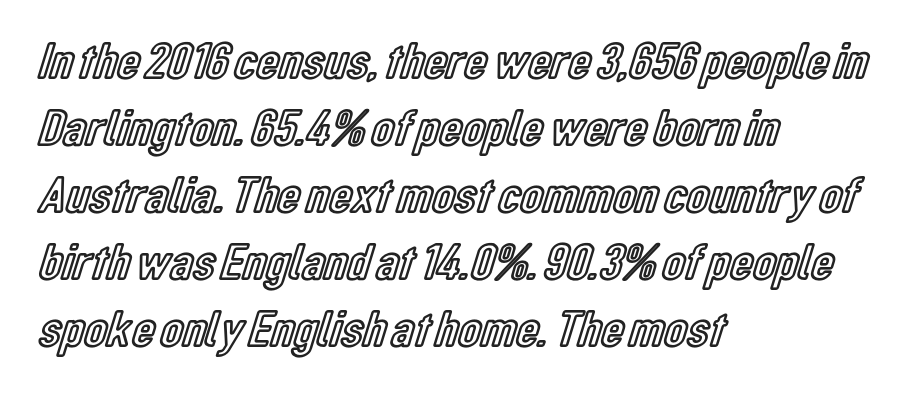
The image shows 52 px condensed type; set left-aligned, normal line spacing (1.29x), normal letter spacing, not underlined; a medium x-height.
